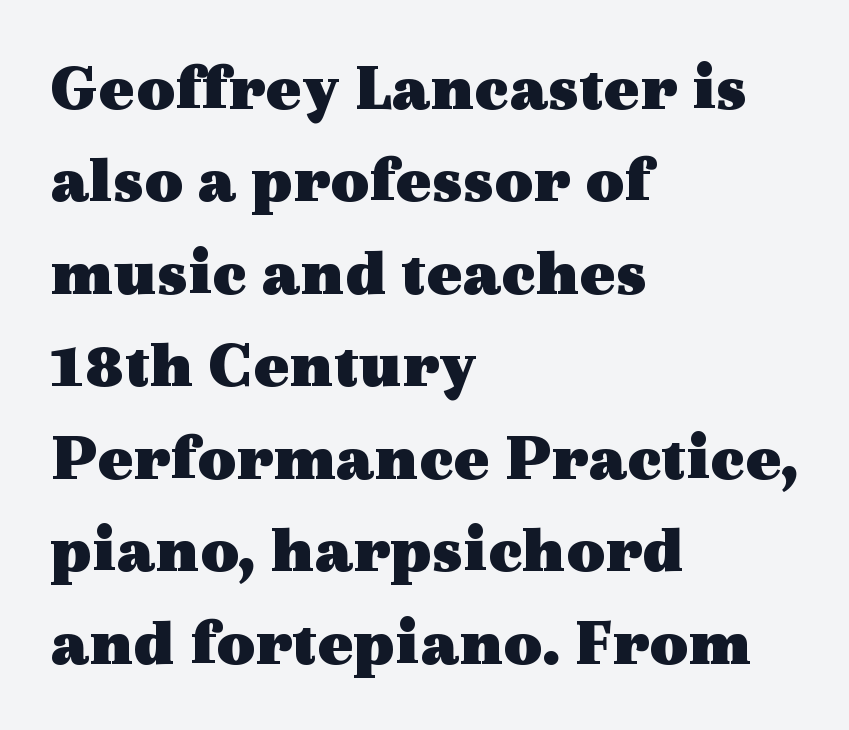
Q: Is the text bold? A: Yes.
Q: Is the text italic (slanted)? A: No, it is upright.
Q: Is the typeface a serif or a sans-serif typeface? A: Serif.
Q: Is the text underlined? A: No.
Q: How is the paragraph aligned? A: Left-aligned.
Q: Is the spacing between letters normal or unusually wide? A: Normal.
Q: Is the spacing between lines tight, normal or loose? A: Normal.
Q: Width (condensed, normal, or wide)? A: Wide.
Q: x-height? A: Medium.
Q: Monospaced? A: No.
